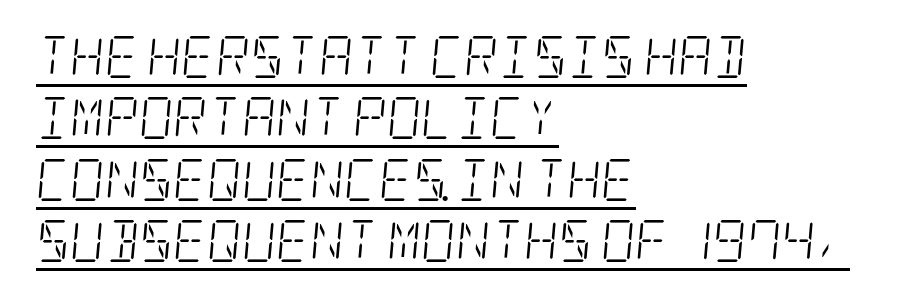
Would a proofreader flag this as italicized? Yes. This sample keeps an unexceptional amount of space between lines. One-word summary of the alignment: left. Regarding serifs, this sample has them.
